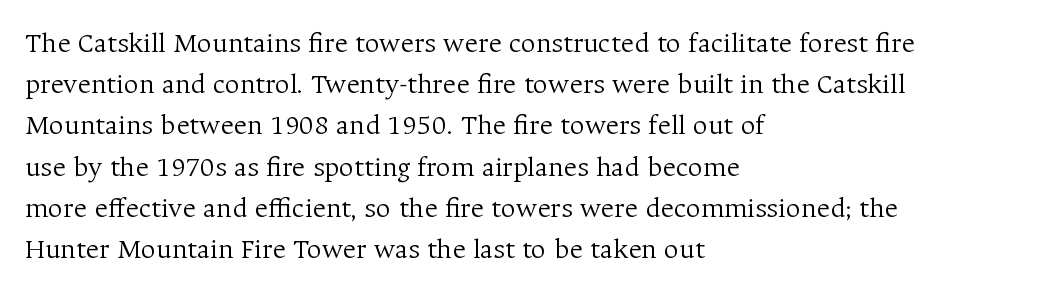
The image shows 29 px light serif type, upright; set left-aligned, normal line spacing (1.42x), normal letter spacing, not underlined; medium stroke contrast and a medium x-height.
